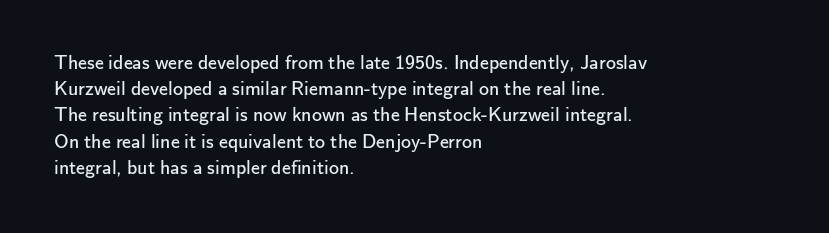
The image shows 20 px text type, upright; set left-aligned, normal line spacing (1.31x), normal letter spacing, not underlined.
